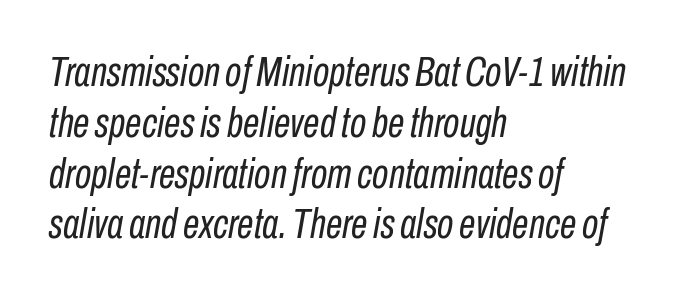
The image shows 42 px regular-weight, condensed type, italic (leaning right); set left-aligned, line spacing 1.21x, normal letter spacing, not underlined; low stroke contrast and a medium x-height.
